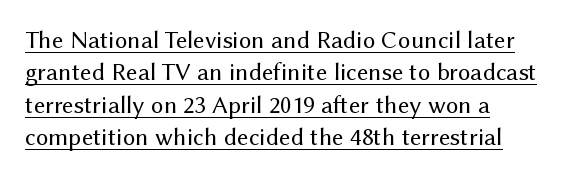
Weight class: somewhere from thin through regular. The passage shown stacks its lines at a standard gap. Casual observation: everything's shoved over to the left. Quick note: not italic, upright.
